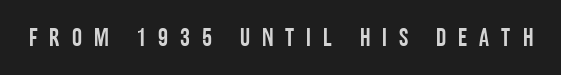
{"italic": "no", "underline": "no", "letter_spacing": "wide", "letter_spacing_em": 0.48, "glyph_px": 25}
